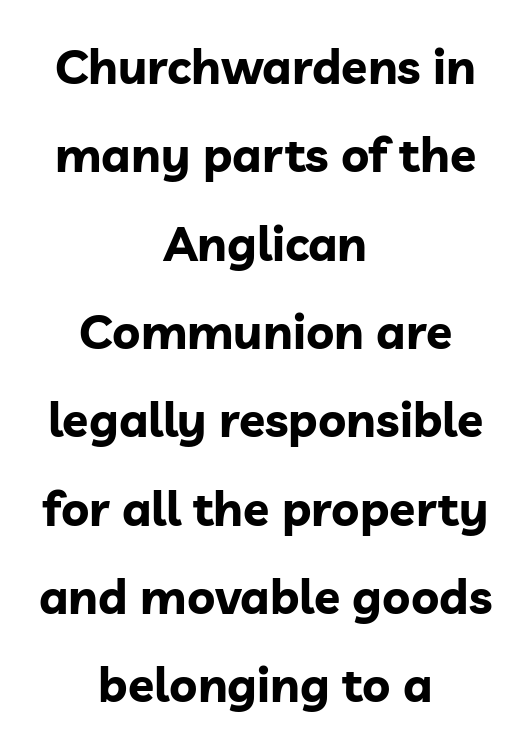
Q: Is the text bold? A: Yes.
Q: Is the text italic (slanted)? A: No, it is upright.
Q: Is the typeface a serif or a sans-serif typeface? A: Sans-serif.
Q: Is the text underlined? A: No.
Q: How is the paragraph aligned? A: Centered.
Q: Is the spacing between letters normal or unusually wide? A: Normal.
Q: Width (condensed, normal, or wide)? A: Normal.
Q: Stroke contrast? A: Low.
Q: x-height? A: Medium.
Q: Monospaced? A: No.
